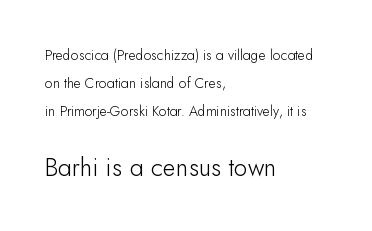
One-word summary of the alignment: left. Stems here are at most as thick as an everyday book face. The baseline area is clear. You could fit nearly another row in the gap between these rows. Glyph-to-glyph distance matches everyday printed text. A typesetter would mark this as roman, not italic.
